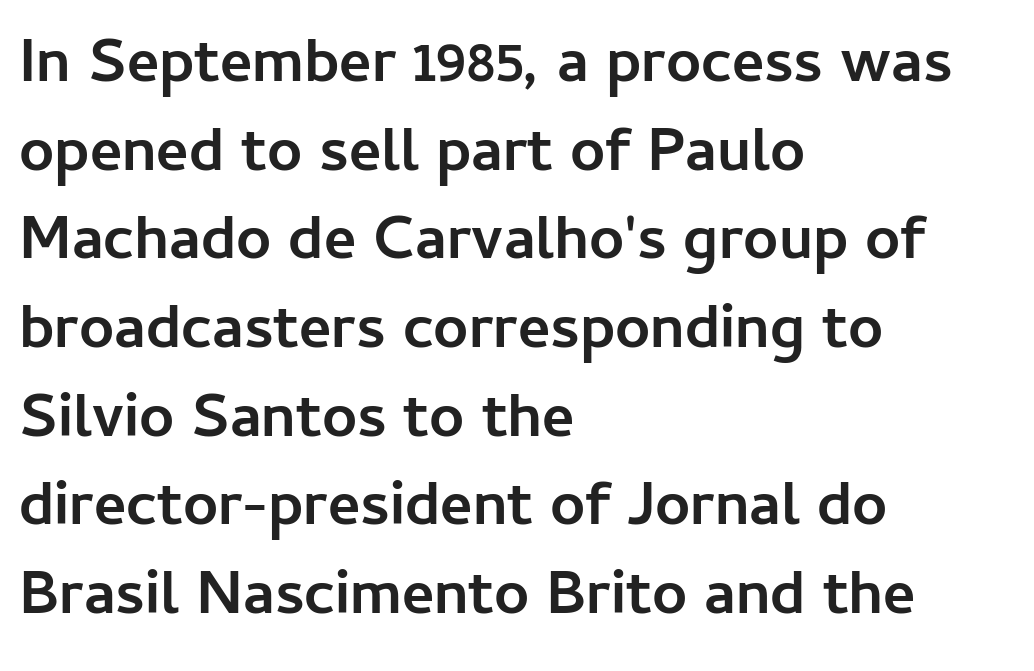
Notice how the passage keeps a crisp vertical edge on the left only. These lines are rendered in a variable-pitch font. Typographically, this falls in the sans-serif category. Leading matches the norm, producing a regular column. Posture: upright roman. Chunky letters — that's bold for sure.
